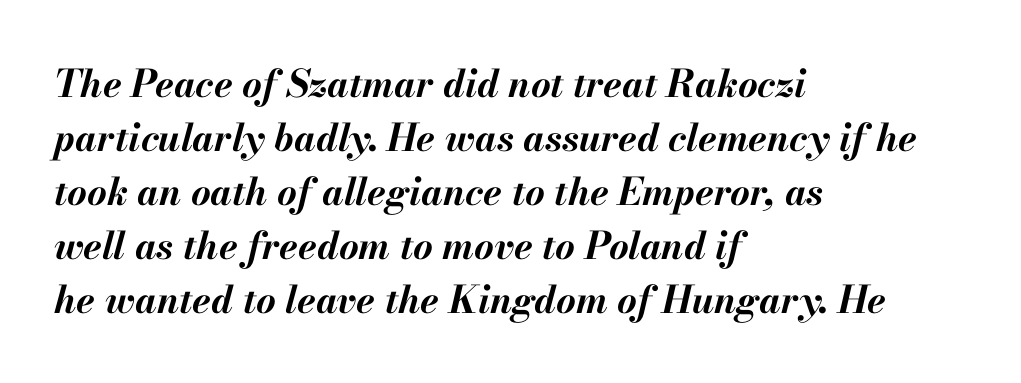
Q: Is the text bold? A: Yes.
Q: Is the text italic (slanted)? A: Yes, it leans right by about 13 degrees.
Q: Is the text underlined? A: No.
Q: How is the paragraph aligned? A: Left-aligned.
Q: Is the spacing between letters normal or unusually wide? A: Normal.
Q: Is the spacing between lines tight, normal or loose? A: Normal.
Q: Width (condensed, normal, or wide)? A: Normal.
Q: Stroke contrast? A: Medium.
Q: x-height? A: Small.
Q: Monospaced? A: No.
